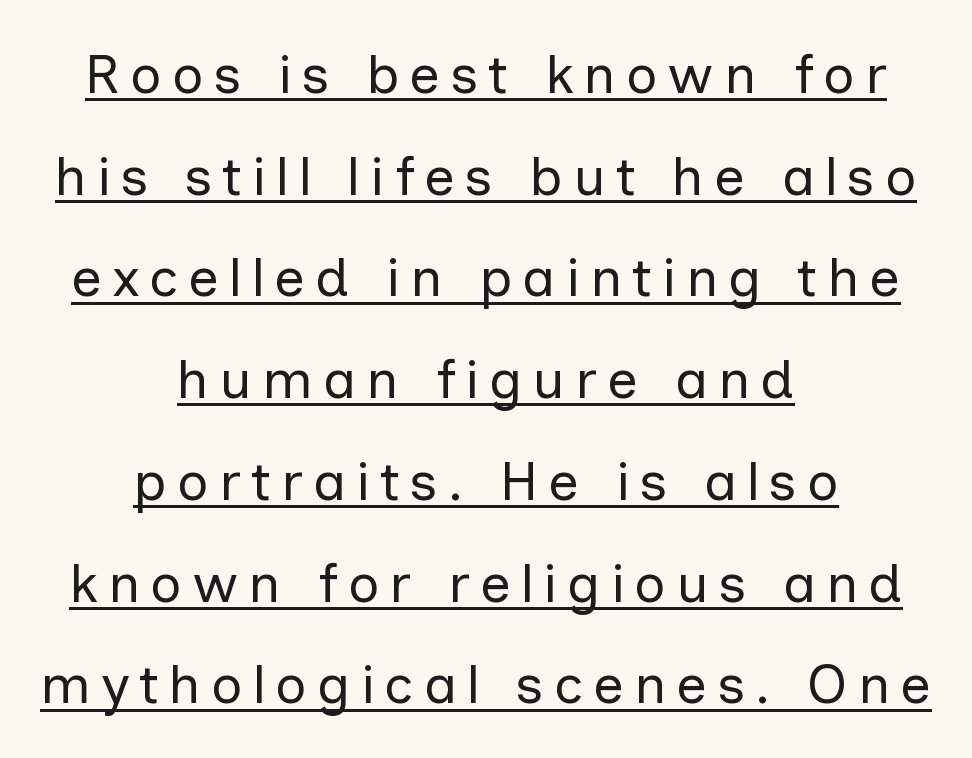
Characters remain perfectly vertical along every line. One-word summary of the alignment: center. Each letter keeps its own natural width here, so spacing adapts to shape. Regarding serifs, this sample does without them.
